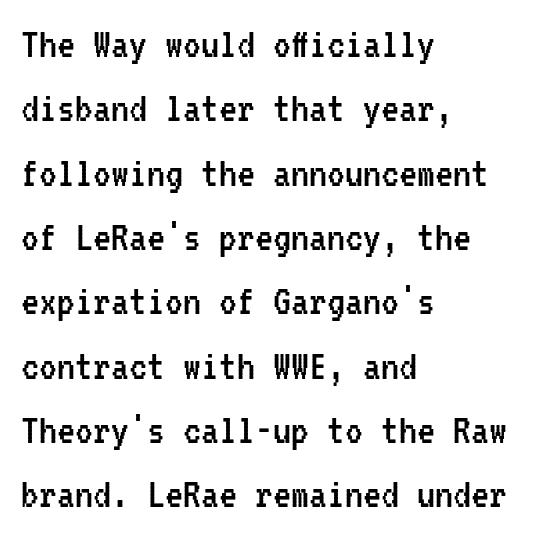
Q: Is the text bold? A: No.
Q: Is the text italic (slanted)? A: No, it is upright.
Q: Is the typeface a serif or a sans-serif typeface? A: Sans-serif.
Q: Is the text underlined? A: No.
Q: How is the paragraph aligned? A: Left-aligned.
Q: Is the spacing between letters normal or unusually wide? A: Normal.
Q: Is the spacing between lines tight, normal or loose? A: Normal.
Q: Width (condensed, normal, or wide)? A: Condensed.
Q: Stroke contrast? A: Low.
Q: x-height? A: Medium.
Q: Monospaced? A: Yes.
